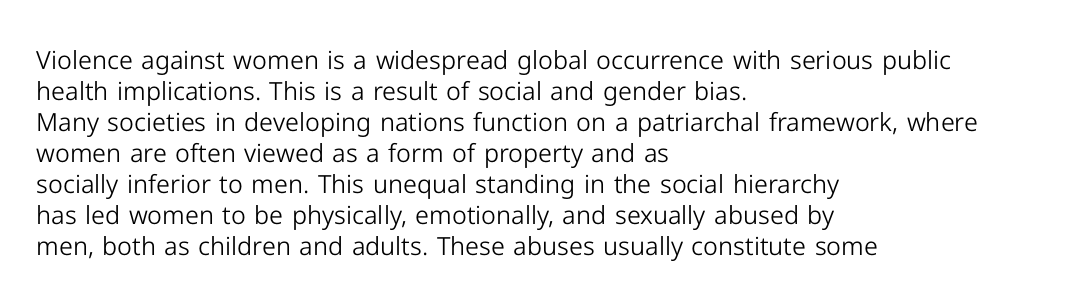
The image shows 25 px text type, upright; set left-aligned, line spacing 1.24x, normal letter spacing, not underlined.
